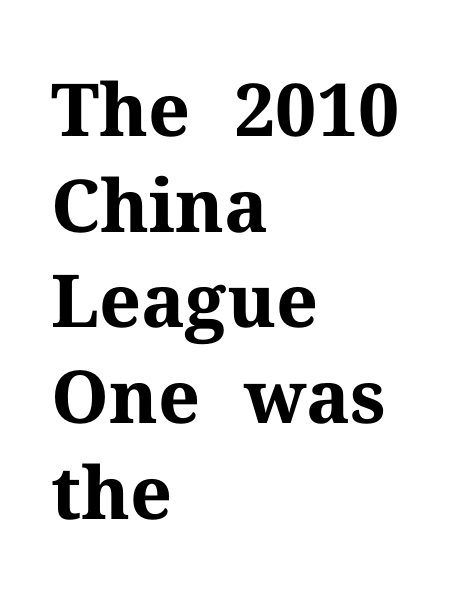
{"serif": "yes", "italic": "no", "bold": "yes", "weight": "bold", "width": "normal", "stroke_contrast": "medium", "x_height": "medium", "monospaced": "no", "underline": "no", "align": "left", "line_spacing": "normal", "line_spacing_ratio": 1.31, "letter_spacing": "normal", "letter_spacing_em": 0.0, "glyph_px": 73}
